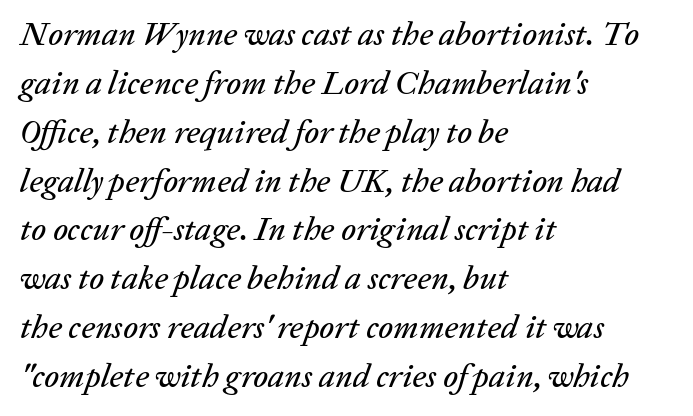
Q: Is the text italic (slanted)? A: Yes, it leans right by about 20 degrees.
Q: Is the text underlined? A: No.
Q: How is the paragraph aligned? A: Left-aligned.
Q: Is the spacing between letters normal or unusually wide? A: Normal.
Q: Is the spacing between lines tight, normal or loose? A: Normal.
Q: Width (condensed, normal, or wide)? A: Normal.
Q: Stroke contrast? A: Low.
Q: x-height? A: Medium.
Q: Monospaced? A: No.
